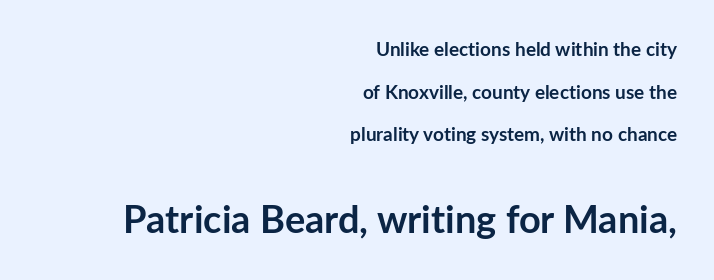
The image shows 38 px semibold sans-serif type, upright; set right-aligned, loose line spacing (2.24x), normal letter spacing, not underlined; the second (bottom) block is 2.0x larger; low stroke contrast and a medium x-height.
